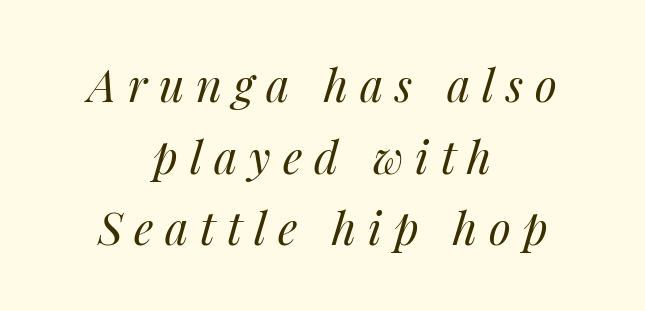
The image shows 45 px regular-weight type, italic (leaning right); set centered, normal line spacing (1.59x), unusually wide letter spacing (+0.26 em), not underlined; medium stroke contrast and a medium x-height.
